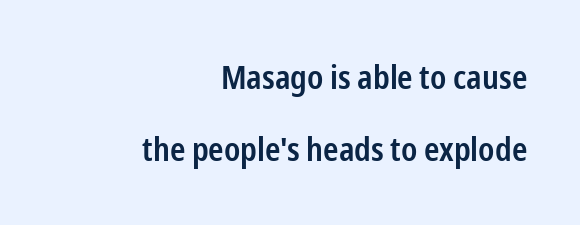
{"serif": "no", "italic": "no", "bold": "semi", "weight": "semibold", "width": "condensed", "stroke_contrast": "low", "x_height": "medium", "monospaced": "no", "underline": "no", "align": "right", "line_spacing": "loose", "line_spacing_ratio": 2.19, "letter_spacing": "normal", "letter_spacing_em": 0.0, "glyph_px": 33}
